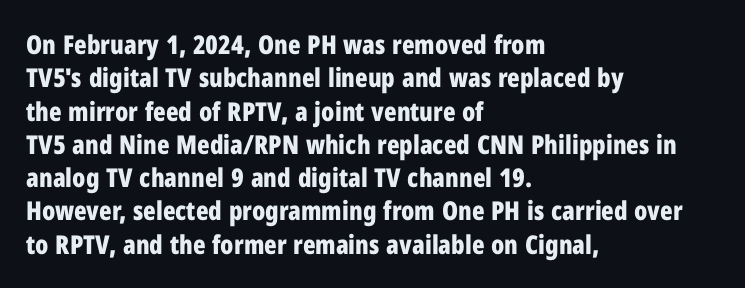
The image shows 26 px bold type, upright; set left-aligned, normal line spacing (1.28x), normal letter spacing, not underlined.
